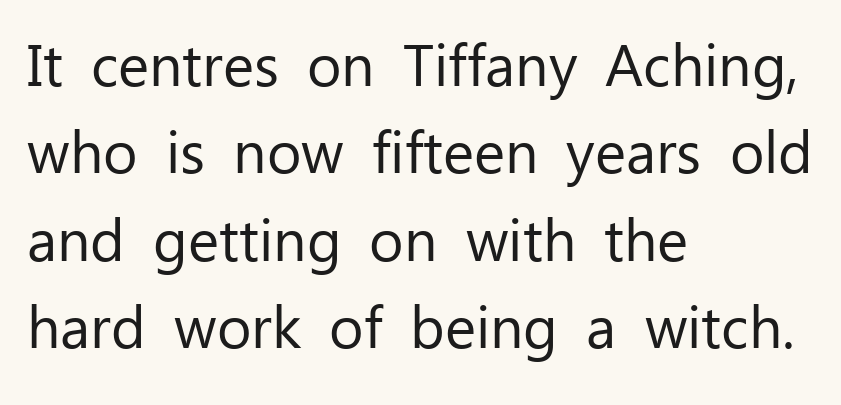
Every row of glyphs begins at an identical x-position on the left. You can tell from the bare stems that sans-serif type was used. Is the type heavy? It reads as light-to-regular instead. Letter spacing: default.
